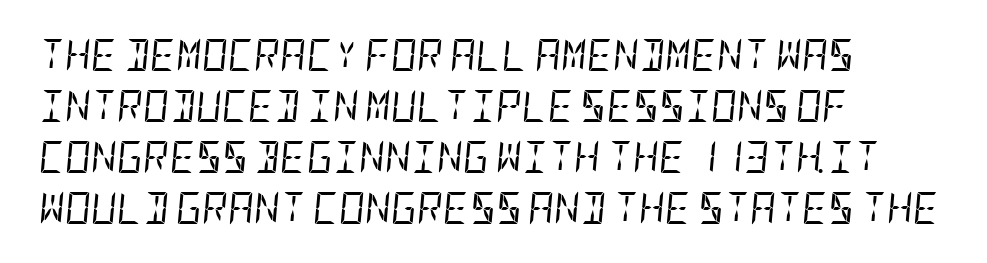
{"italic": "yes", "lean": "right", "slant_degrees": 5, "bold": "no", "weight": "regular", "width": "condensed", "stroke_contrast": "low", "x_height": "large", "underline": "no", "align": "left", "line_spacing": "normal", "line_spacing_ratio": 1.59, "letter_spacing": "normal", "letter_spacing_em": 0.0, "glyph_px": 32}
